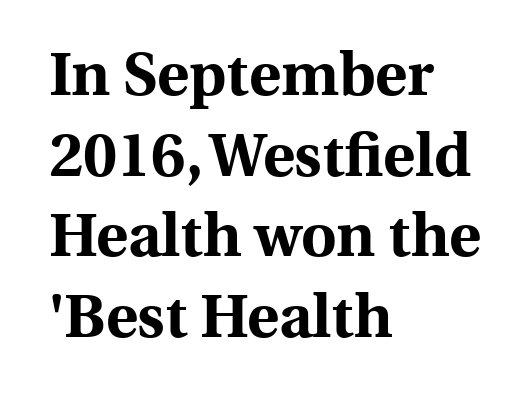
Q: Is the text bold? A: Yes.
Q: Is the text italic (slanted)? A: No, it is upright.
Q: Is the typeface a serif or a sans-serif typeface? A: Serif.
Q: Is the text underlined? A: No.
Q: How is the paragraph aligned? A: Left-aligned.
Q: Is the spacing between letters normal or unusually wide? A: Normal.
Q: Is the spacing between lines tight, normal or loose? A: Normal.
Q: Width (condensed, normal, or wide)? A: Normal.
Q: x-height? A: Medium.
Q: Monospaced? A: No.
